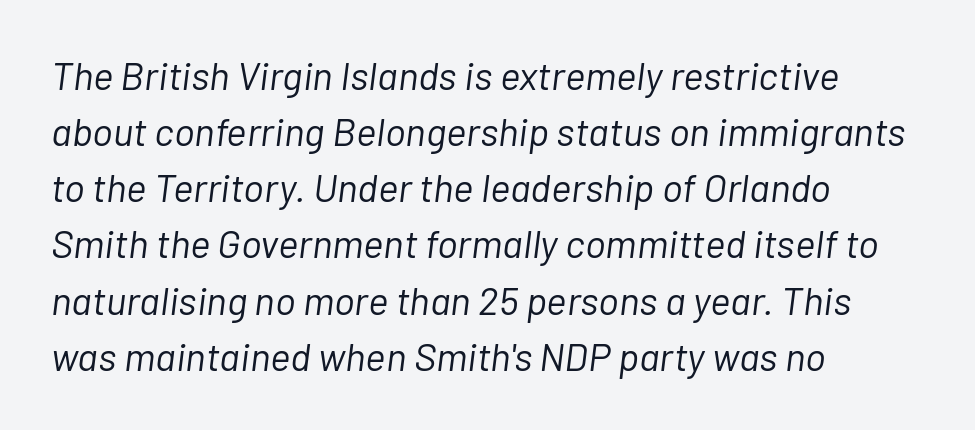
Q: Is the text bold? A: No.
Q: Is the text italic (slanted)? A: Yes, it leans right by about 7 degrees.
Q: Is the text underlined? A: No.
Q: How is the paragraph aligned? A: Left-aligned.
Q: Is the spacing between letters normal or unusually wide? A: Normal.
Q: Is the spacing between lines tight, normal or loose? A: Normal.
Q: Width (condensed, normal, or wide)? A: Normal.
Q: Stroke contrast? A: Low.
Q: x-height? A: Medium.
Q: Monospaced? A: No.
